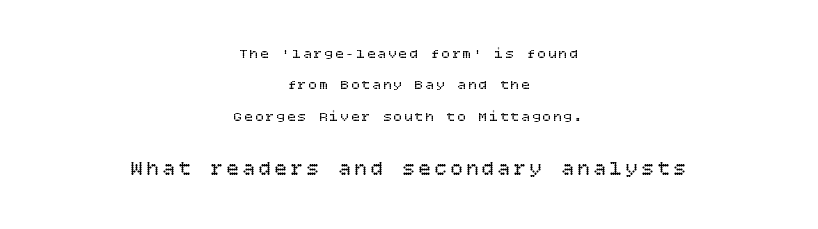
Leading: increased. The weight tops out at a normal text grade. Top chunk: small. Bottom chunk: large. Underline: absent.
